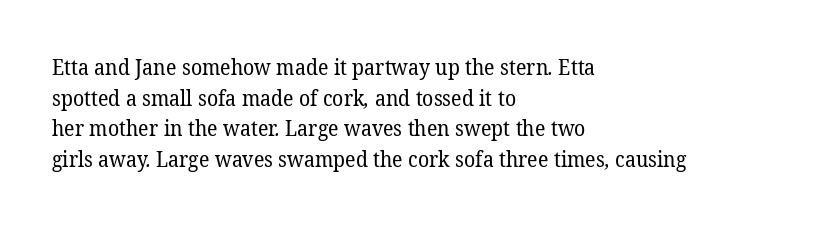
{"bold": "no", "underline": "no", "align": "left", "line_spacing": "normal", "line_spacing_ratio": 1.46, "letter_spacing": "normal", "letter_spacing_em": 0.0, "glyph_px": 21}
